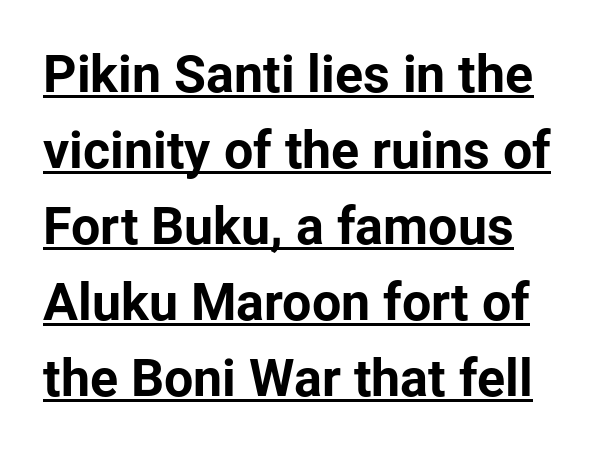
Caption: standard tracking, unaltered. Type style note: lacks serifs. What decoration does the sample have? An underline. This is heavy type, rendered in bold.
